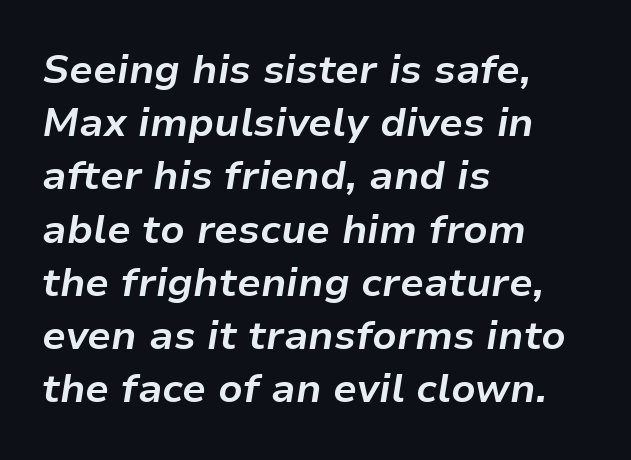
The image shows 40 px bold type, italic (leaning right); set left-aligned, normal line spacing (1.33x), normal letter spacing, not underlined; low stroke contrast and a medium x-height.
